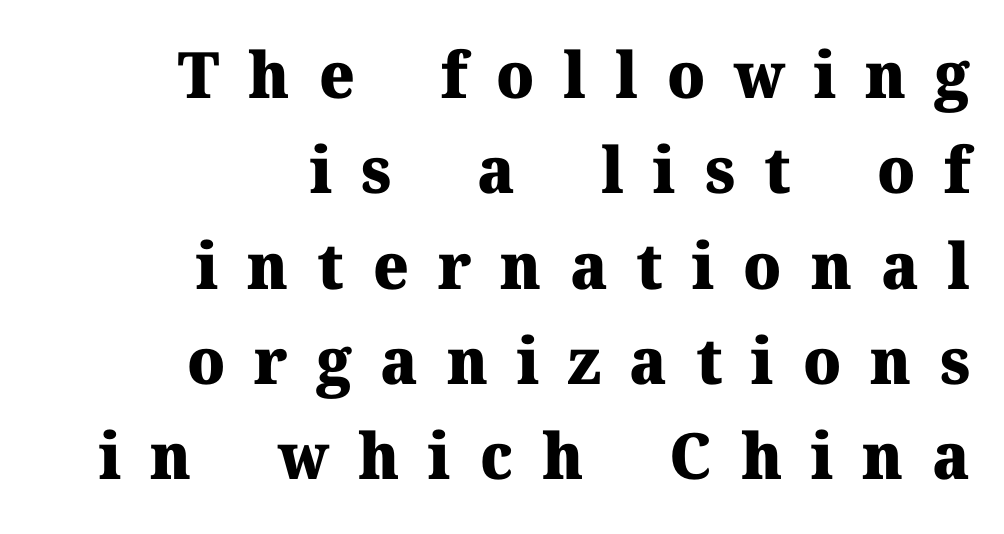
The image shows 64 px heavy serif type, upright; set right-aligned, normal line spacing (1.49x), unusually wide letter spacing (+0.45 em), not underlined; medium stroke contrast and a medium x-height.
